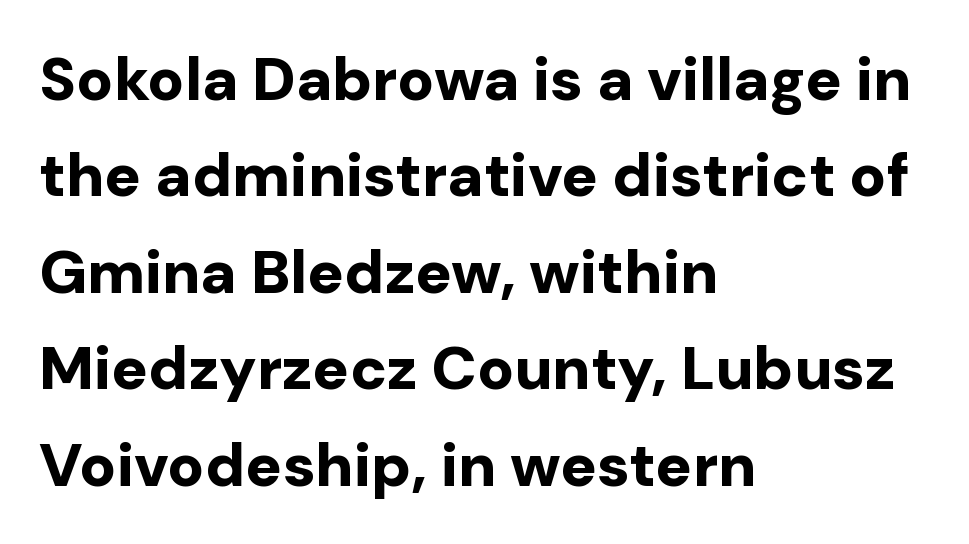
The image shows 61 px bold sans-serif type, upright; set left-aligned, normal line spacing (1.58x), normal letter spacing, not underlined; low stroke contrast and a medium x-height.
